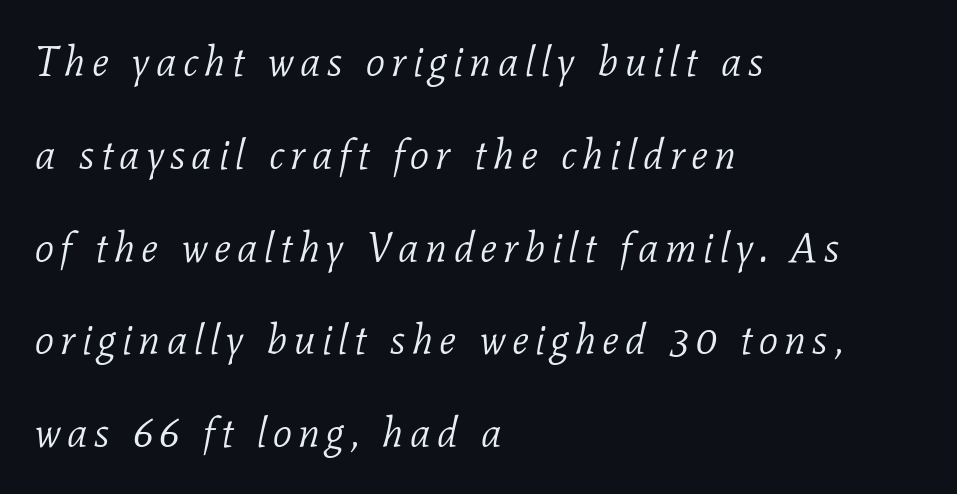
Q: Is the text bold? A: No.
Q: Is the text italic (slanted)? A: Yes, it leans right by about 11 degrees.
Q: Is the typeface a serif or a sans-serif typeface? A: Serif.
Q: Is the text underlined? A: No.
Q: How is the paragraph aligned? A: Left-aligned.
Q: Is the spacing between lines tight, normal or loose? A: Loose.
Q: Width (condensed, normal, or wide)? A: Normal.
Q: Stroke contrast? A: Low.
Q: x-height? A: Medium.
Q: Monospaced? A: No.
